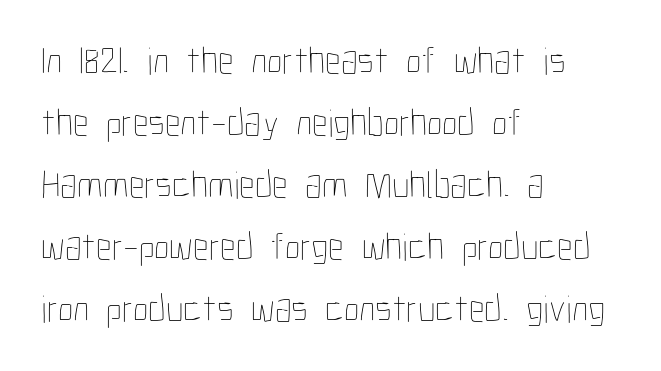
Looks like regular typesetting: each glyph gets only the width it needs. The rows are spaced the way most documents space them. The rendering anchors every line to the left-hand side. No extra ink here — the face is not bold. The strip under each line holds only bare page.
